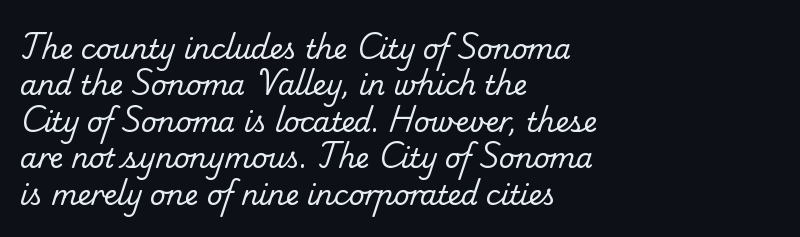
In terms of leading, this rendering sits right in the middle. This rendering features lettering with no underline. Is this a heavy cut? Hardly; it is regular or lighter. Tracking value appears to be zero — textbook default spacing. Left-aligned paragraph, ragged on the right.
